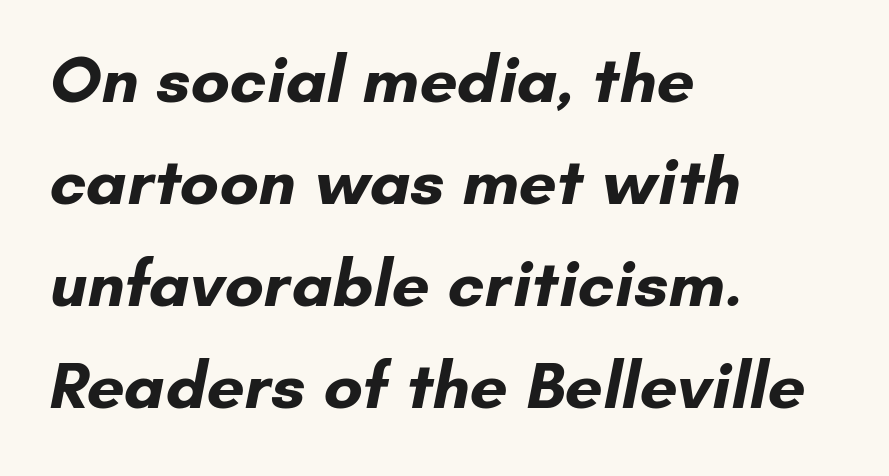
{"serif": "no", "bold": "yes", "weight": "bold", "width": "normal", "stroke_contrast": "low", "x_height": "small", "monospaced": "no", "underline": "no", "align": "left", "line_spacing": "normal", "line_spacing_ratio": 1.52, "letter_spacing": "normal", "letter_spacing_em": 0.0, "glyph_px": 67}
